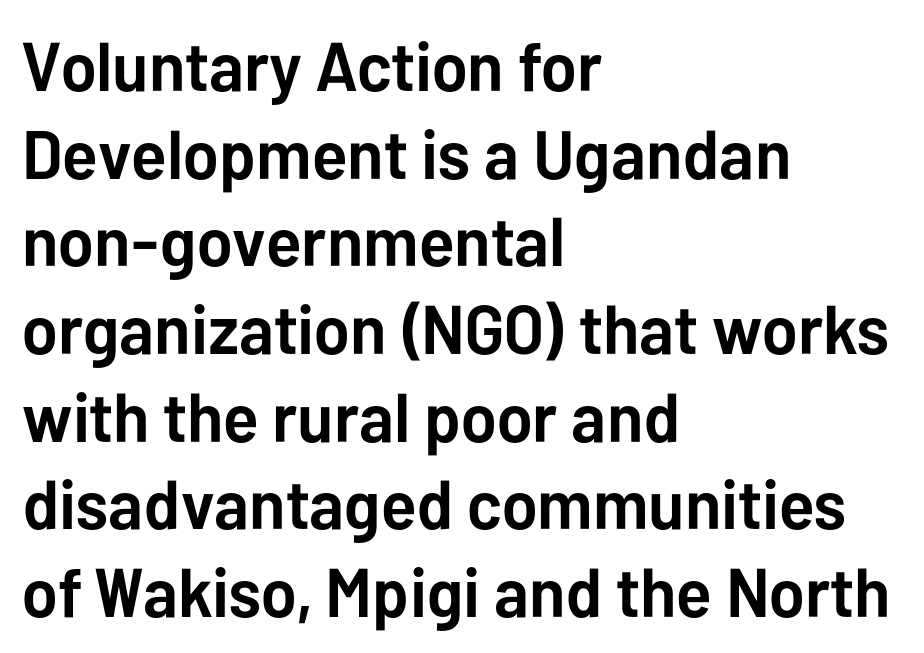
The image shows 69 px semibold sans-serif type, upright; set left-aligned, normal line spacing (1.27x), normal letter spacing, not underlined; low stroke contrast and a medium x-height.
